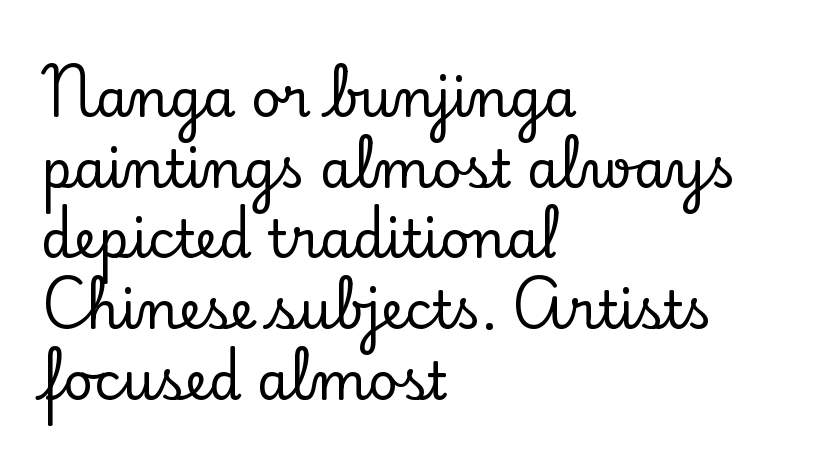
{"serif": "yes", "italic": "no", "width": "normal", "stroke_contrast": "low", "x_height": "small", "monospaced": "no", "underline": "no", "align": "left", "line_spacing": "normal", "line_spacing_ratio": 1.36, "letter_spacing": "normal", "letter_spacing_em": 0.0, "glyph_px": 52}
